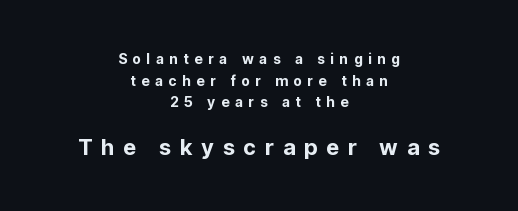
The image shows 22 px text type, upright; set centered, normal line spacing (1.55x), unusually wide letter spacing (+0.39 em), not underlined; the second (bottom) block is 1.57x larger.
